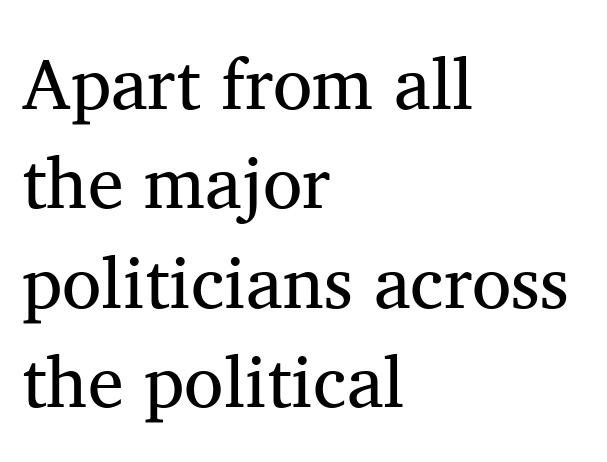
{"serif": "yes", "italic": "no", "bold": "no", "weight": "regular", "width": "normal", "stroke_contrast": "medium", "x_height": "medium", "monospaced": "no", "underline": "no", "align": "left", "line_spacing": "normal", "line_spacing_ratio": 1.38, "letter_spacing": "normal", "letter_spacing_em": 0.0, "glyph_px": 72}
